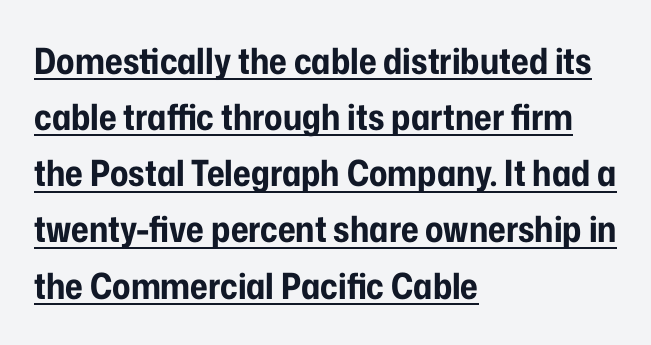
{"serif": "no", "italic": "no", "bold": "yes", "weight": "bold", "width": "condensed", "stroke_contrast": "low", "x_height": "medium", "monospaced": "no", "underline": "yes", "align": "left", "line_spacing": "normal", "line_spacing_ratio": 1.56, "letter_spacing": "normal", "letter_spacing_em": 0.0, "glyph_px": 36}
